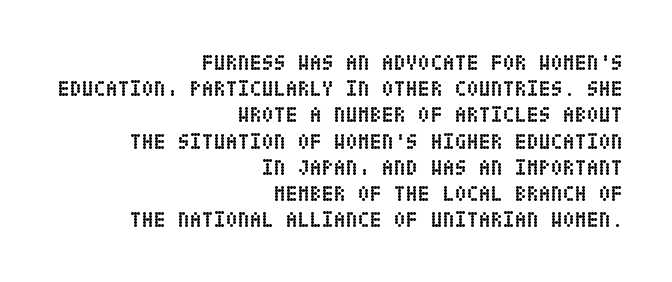
The words here are not underlined. The font is running at its bold setting. Upright lettering throughout. Right-aligned paragraph, ragged on the left. The tracking reads as untouched default to a designer's eye.
